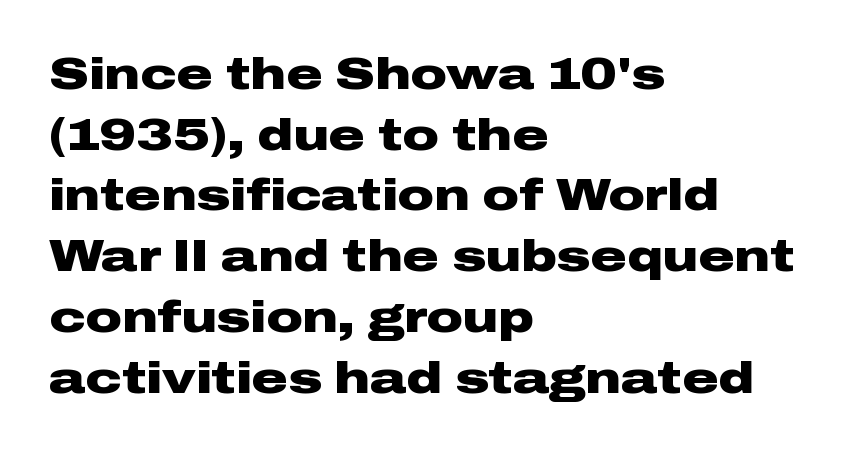
Serif or sans? Sans — the stroke terminals are bare. The lines are quadded left. Short note: letters normally spaced. The lettering stays uniformly vertical, giving the passage a roman look.
